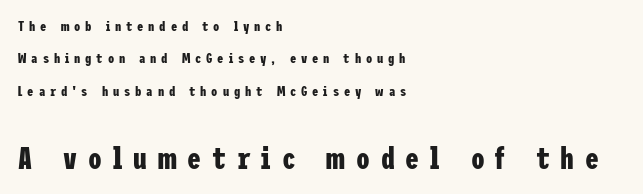
Q: Is the text bold? A: Yes.
Q: Is the text italic (slanted)? A: No, it is upright.
Q: Is the typeface a serif or a sans-serif typeface? A: Sans-serif.
Q: Is the text underlined? A: No.
Q: How is the paragraph aligned? A: Left-aligned.
Q: Is the spacing between letters normal or unusually wide? A: Unusually wide.
Q: Is the spacing between lines tight, normal or loose? A: Loose.
Q: Which block of text is set in a larger size, the first (top) or the second (bottom)? A: The second (bottom) one.
Q: Width (condensed, normal, or wide)? A: Condensed.
Q: Stroke contrast? A: Low.
Q: x-height? A: Medium.
